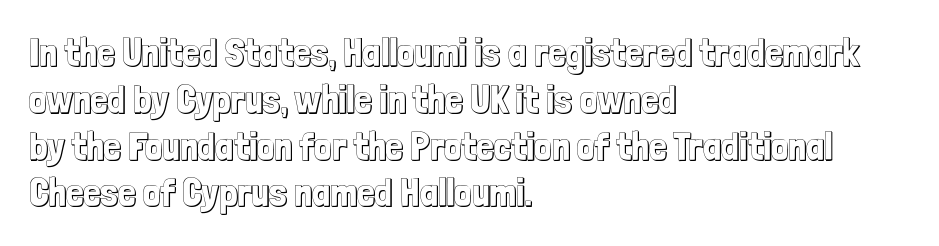
Q: Is the text italic (slanted)? A: No, it is upright.
Q: Is the text underlined? A: No.
Q: How is the paragraph aligned? A: Left-aligned.
Q: Is the spacing between letters normal or unusually wide? A: Normal.
Q: Width (condensed, normal, or wide)? A: Condensed.
Q: x-height? A: Medium.
Q: Monospaced? A: No.
